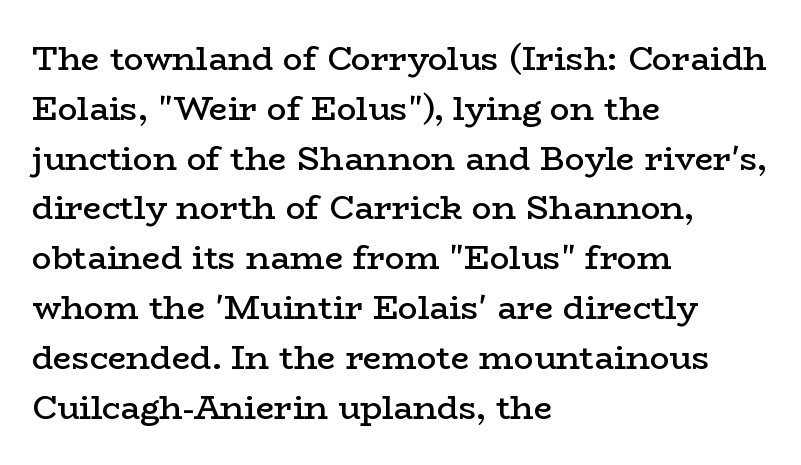
The image shows 33 px semibold, wide serif type, upright; set left-aligned, normal line spacing (1.51x), normal letter spacing, not underlined; low stroke contrast and a medium x-height.
